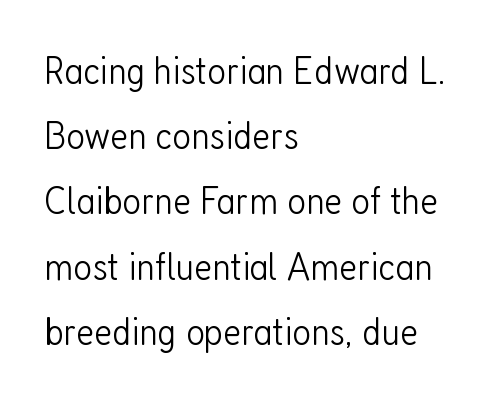
The image shows 41 px light, condensed sans-serif type, upright; set left-aligned, normal line spacing (1.59x), normal letter spacing, not underlined; low stroke contrast and a medium x-height.
